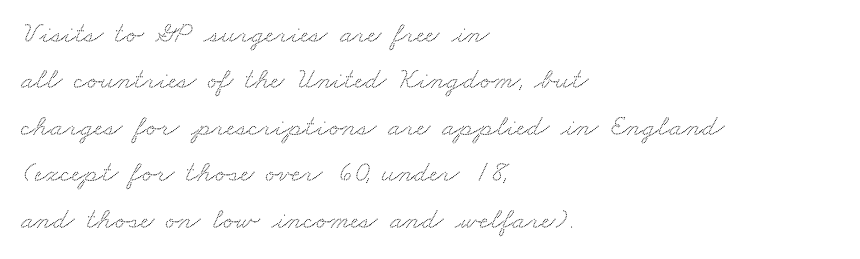
{"serif": "yes", "width": "wide", "stroke_contrast": "medium", "x_height": "small", "monospaced": "no", "underline": "no", "align": "left", "line_spacing": "normal", "line_spacing_ratio": 1.55, "letter_spacing": "normal", "letter_spacing_em": 0.0, "glyph_px": 30}
